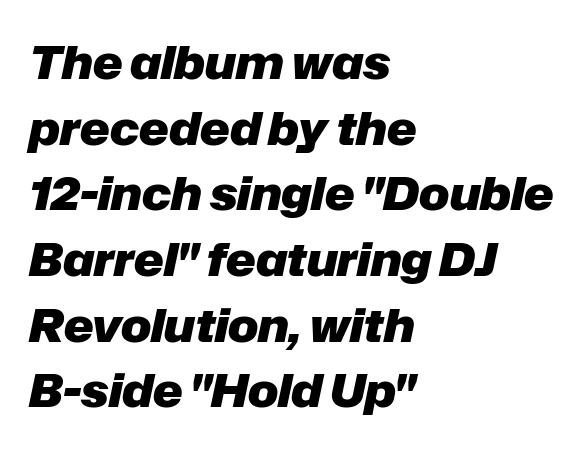
Q: Is the text bold? A: Yes.
Q: Is the text italic (slanted)? A: Yes, it leans right by about 12 degrees.
Q: Is the text underlined? A: No.
Q: How is the paragraph aligned? A: Left-aligned.
Q: Is the spacing between letters normal or unusually wide? A: Normal.
Q: Is the spacing between lines tight, normal or loose? A: Normal.
Q: Width (condensed, normal, or wide)? A: Normal.
Q: Stroke contrast? A: Low.
Q: x-height? A: Medium.
Q: Monospaced? A: No.
